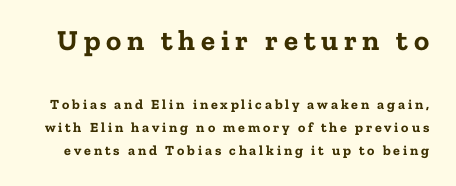
Q: Is the text bold? A: Yes.
Q: Is the text italic (slanted)? A: No, it is upright.
Q: Is the typeface a serif or a sans-serif typeface? A: Serif.
Q: Is the text underlined? A: No.
Q: Is the spacing between letters normal or unusually wide? A: Unusually wide.
Q: Is the spacing between lines tight, normal or loose? A: Normal.
Q: Which block of text is set in a larger size, the first (top) or the second (bottom)? A: The first (top) one.
Q: Width (condensed, normal, or wide)? A: Normal.
Q: Stroke contrast? A: Low.
Q: x-height? A: Medium.
Q: Monospaced? A: No.
